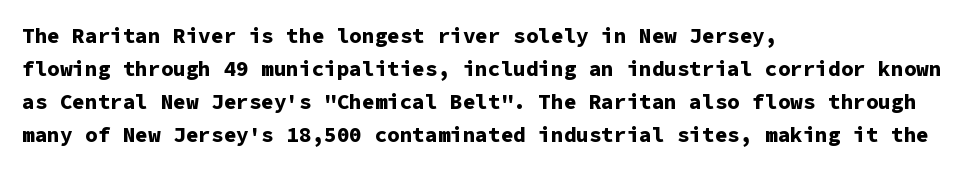
Q: Is the text bold? A: Yes.
Q: Is the text italic (slanted)? A: No, it is upright.
Q: Is the text underlined? A: No.
Q: How is the paragraph aligned? A: Left-aligned.
Q: Is the spacing between letters normal or unusually wide? A: Normal.
Q: Is the spacing between lines tight, normal or loose? A: Normal.
